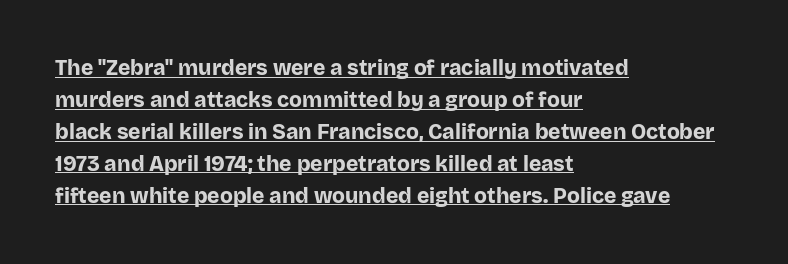
Compared with undecorated copy, this sample adds a rule below the words. This rendering uses left alignment, leaving the right contour irregular. Pretty heavy lettering here — definitely bold. Inter-character spacing is left at the font's built-in metrics. Vertical spacing — default.
